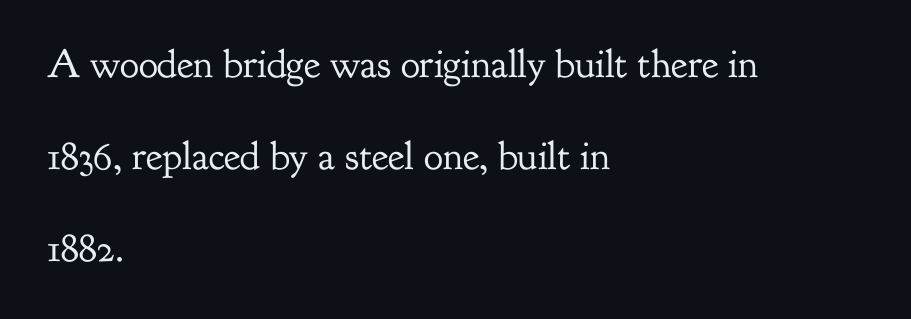
Leading: increased. Descenders hang freely into open space. Letters have the restrained weight of plain body copy at most. One-word summary of the alignment: left.
